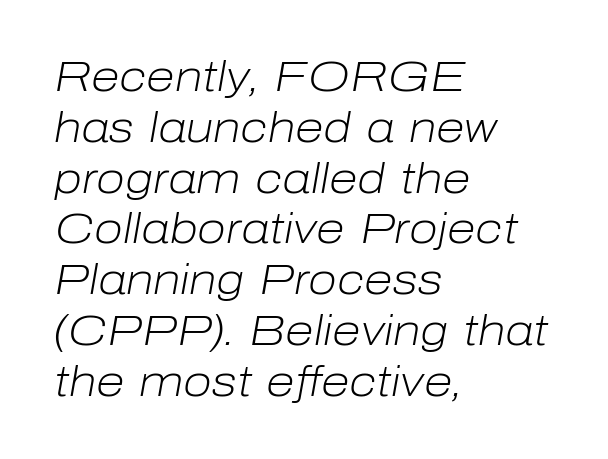
Q: Is the text bold? A: No.
Q: Is the text italic (slanted)? A: Yes, it leans right by about 10 degrees.
Q: Is the text underlined? A: No.
Q: How is the paragraph aligned? A: Left-aligned.
Q: Is the spacing between letters normal or unusually wide? A: Normal.
Q: Width (condensed, normal, or wide)? A: Normal.
Q: Stroke contrast? A: Low.
Q: x-height? A: Medium.
Q: Monospaced? A: No.
